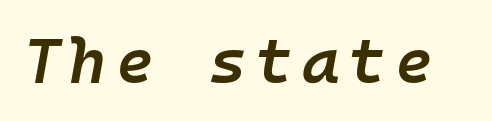
The string is rendered with underlining switched off. The typography opts for an oblique posture over an upright one. A fair bit of extra ink — the face is semibold, not bold. Spacing verdict: monospaced, one width for all characters.
